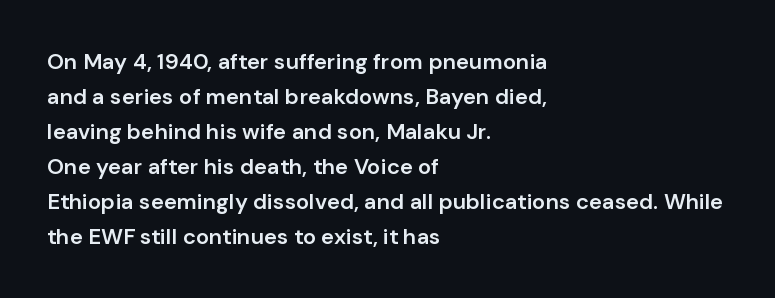
Q: Is the text bold? A: Semi-bold.
Q: Is the text italic (slanted)? A: No, it is upright.
Q: Is the text underlined? A: No.
Q: How is the paragraph aligned? A: Left-aligned.
Q: Is the spacing between letters normal or unusually wide? A: Normal.
Q: Is the spacing between lines tight, normal or loose? A: Normal.
